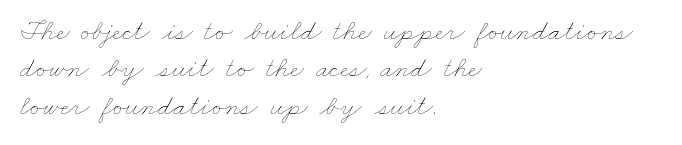
Weight: in the light-to-regular range. Each letter keeps its own natural width here, so spacing adapts to shape. Leftover space on each line is placed entirely after the last word. Vertical spacing — default.
